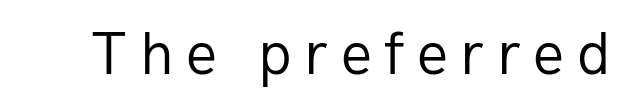
{"serif": "no", "italic": "no", "bold": "no", "weight": "regular", "width": "normal", "stroke_contrast": "low", "x_height": "medium", "monospaced": "no", "underline": "no", "letter_spacing": "wide", "letter_spacing_em": 0.22, "glyph_px": 58}
